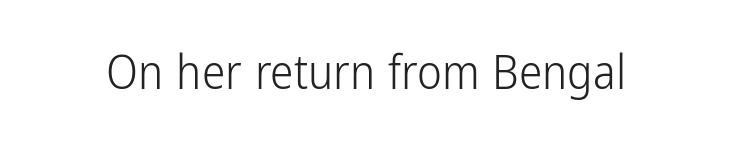
Weight class: somewhere from thin through regular. Italic: no, the glyphs are upright roman. Nobody touched the tracking dial on this one. Are there feet on the stems? There aren't — it's a sans. Letters rest on an invisible, unmarked baseline. You could not count columns in this text — the font is proportionally spaced.
